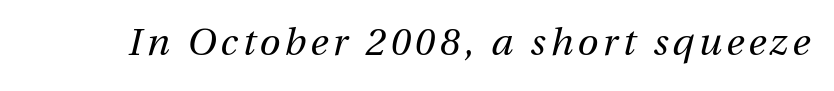
The rendering uses natural spacing where letterforms have individual widths. Check under the words: just untouched page. Characters are canted at an angle relative to the baseline's perpendicular. Weight: regular or lighter.
